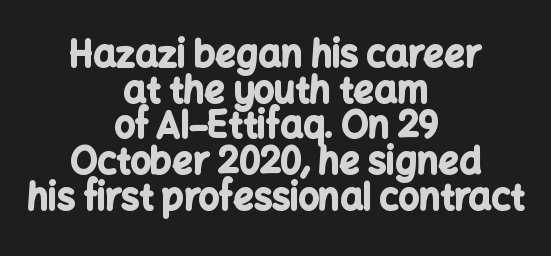
Do the characters align in a grid? No, the font is proportional. In terms of weight, the rendering is a true, heavy bold. Designer's note — italics off, roman on. This sample uses plain, unmodified letter spacing.
